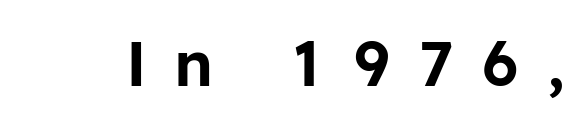
{"serif": "no", "italic": "no", "width": "normal", "stroke_contrast": "low", "x_height": "medium", "monospaced": "no", "underline": "no", "letter_spacing": "wide", "letter_spacing_em": 0.46, "glyph_px": 63}
